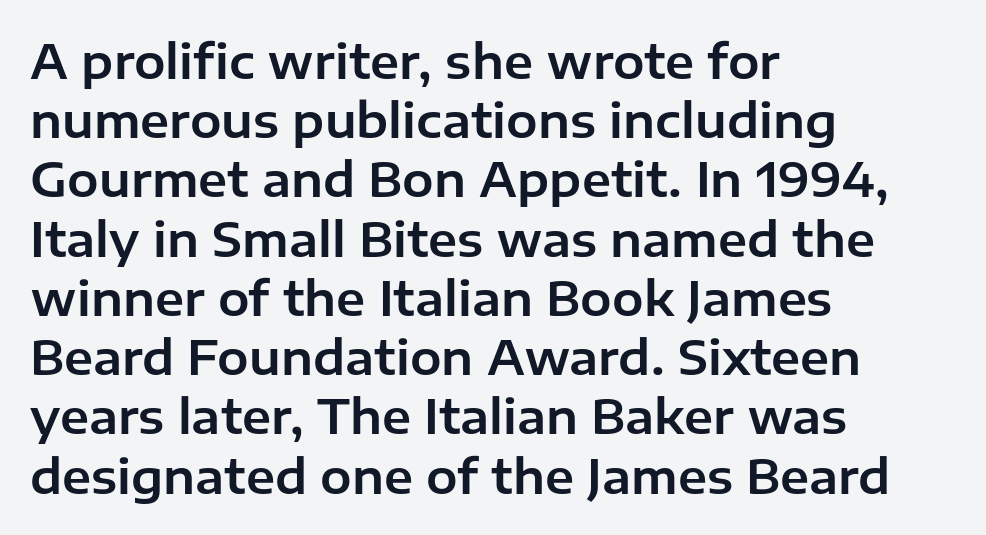
The image shows 47 px sans-serif type, upright; set left-aligned, normal line spacing (1.26x), normal letter spacing, not underlined; low stroke contrast and a medium x-height.
